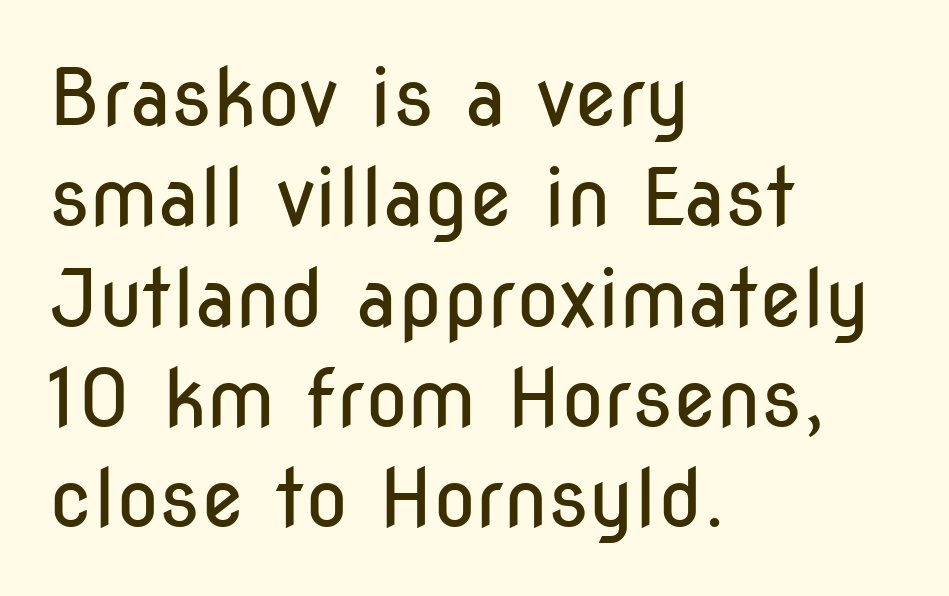
Q: Is the text bold? A: No.
Q: Is the text italic (slanted)? A: No, it is upright.
Q: Is the typeface a serif or a sans-serif typeface? A: Sans-serif.
Q: Is the text underlined? A: No.
Q: How is the paragraph aligned? A: Left-aligned.
Q: Is the spacing between letters normal or unusually wide? A: Normal.
Q: Is the spacing between lines tight, normal or loose? A: Normal.
Q: Width (condensed, normal, or wide)? A: Condensed.
Q: Stroke contrast? A: Low.
Q: x-height? A: Medium.
Q: Monospaced? A: No.
